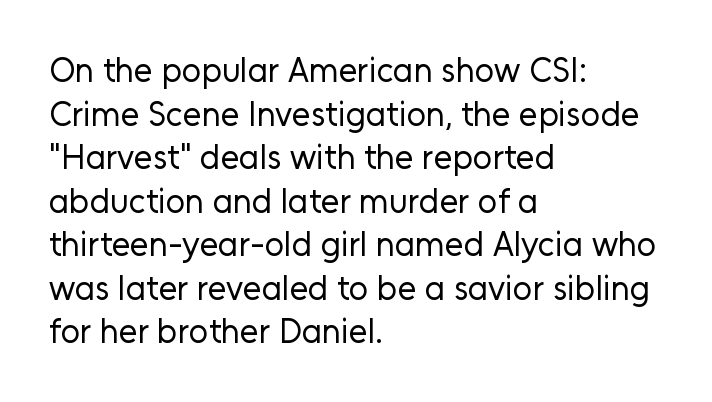
{"serif": "no", "italic": "no", "bold": "no", "weight": "regular", "width": "normal", "stroke_contrast": "low", "x_height": "medium", "monospaced": "no", "underline": "no", "align": "left", "line_spacing": "normal", "line_spacing_ratio": 1.28, "letter_spacing": "normal", "letter_spacing_em": 0.0, "glyph_px": 34}
